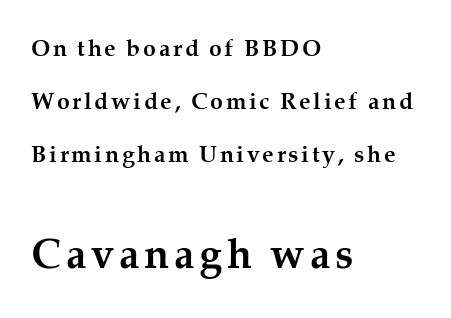
The face used here is seriffed, in the tradition of book romans. Visually, the bottom section dominates because its glyphs are scaled up. Quick note: not italic, upright. The strokes are fattened all the way to bold. The letters advance in unequal steps, a hallmark of proportional type.
